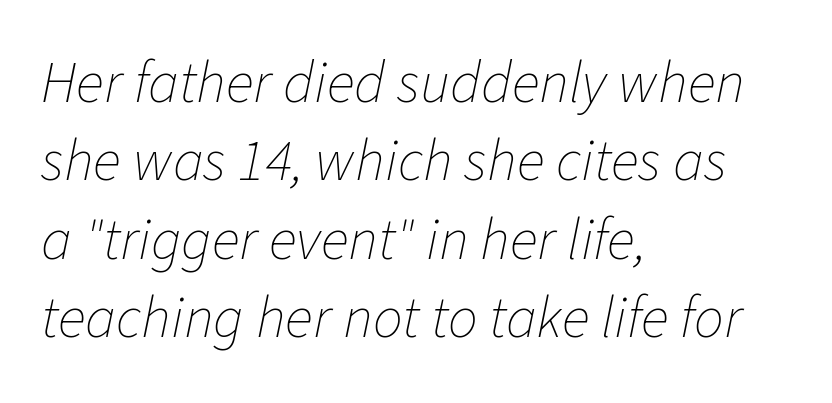
{"italic": "yes", "lean": "right", "slant_degrees": 11, "bold": "no", "weight": "thin", "width": "normal", "stroke_contrast": "low", "x_height": "medium", "monospaced": "no", "underline": "no", "align": "left", "line_spacing": "normal", "line_spacing_ratio": 1.33, "letter_spacing": "normal", "letter_spacing_em": 0.0, "glyph_px": 59}
